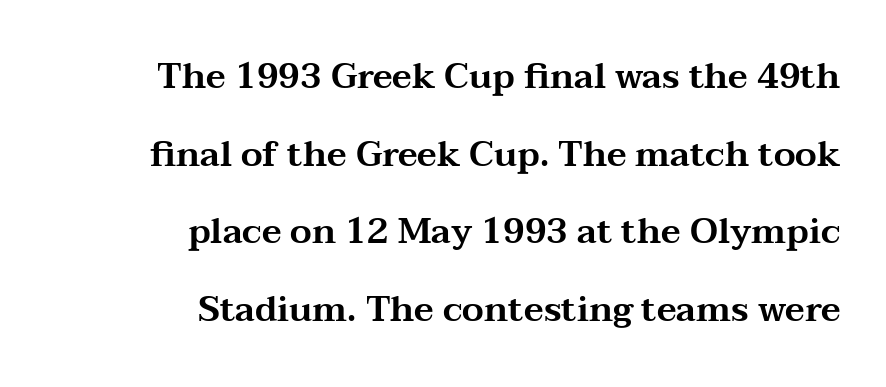
The image shows 35 px wide serif type, upright; set right-aligned, loose line spacing (2.22x), normal letter spacing, not underlined; medium stroke contrast and a medium x-height.
